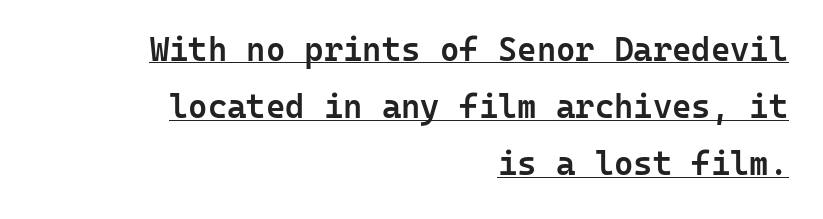
Is this a sans? Yes — the strokes have no serifs. What decoration does the sample have? An underline. Strokes here are thickened, but only to semibold level. Note the uniform advance width — an 'i' takes as much space as an 'm'. Compared with a flush-left layout, this one pins lines to the opposite, right side. The gaps between neighbouring characters are ordinary and unremarkable.
